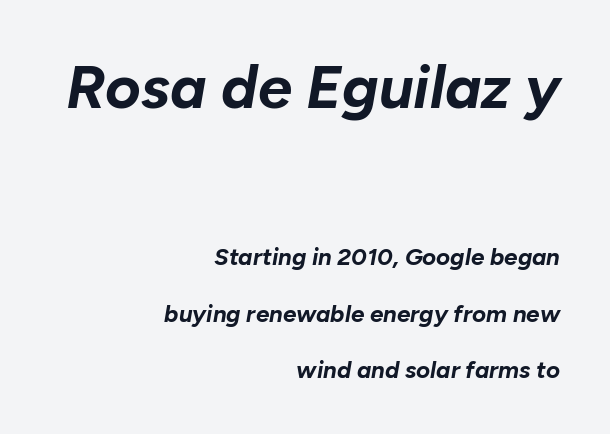
Q: Is the text bold? A: Yes.
Q: Is the text italic (slanted)? A: Yes, it leans right by about 10 degrees.
Q: Is the text underlined? A: No.
Q: How is the paragraph aligned? A: Right-aligned.
Q: Is the spacing between letters normal or unusually wide? A: Normal.
Q: Is the spacing between lines tight, normal or loose? A: Loose.
Q: Which block of text is set in a larger size, the first (top) or the second (bottom)? A: The first (top) one.
Q: Width (condensed, normal, or wide)? A: Normal.
Q: Stroke contrast? A: Low.
Q: x-height? A: Medium.
Q: Monospaced? A: No.
